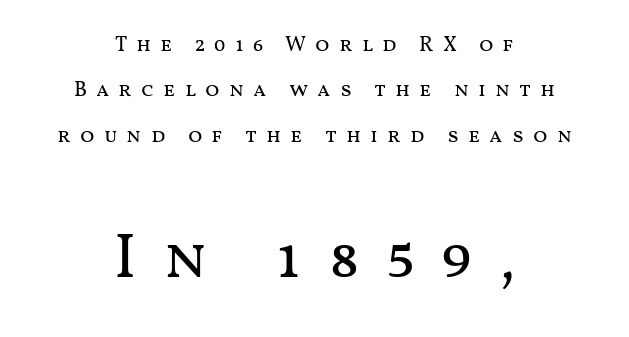
Q: Is the text bold? A: No.
Q: Is the text italic (slanted)? A: No, it is upright.
Q: Is the text underlined? A: No.
Q: How is the paragraph aligned? A: Centered.
Q: Is the spacing between letters normal or unusually wide? A: Unusually wide.
Q: Is the spacing between lines tight, normal or loose? A: Loose.
Q: Which block of text is set in a larger size, the first (top) or the second (bottom)? A: The second (bottom) one.
Q: Width (condensed, normal, or wide)? A: Wide.
Q: Stroke contrast? A: Medium.
Q: x-height? A: Medium.
Q: Monospaced? A: No.
